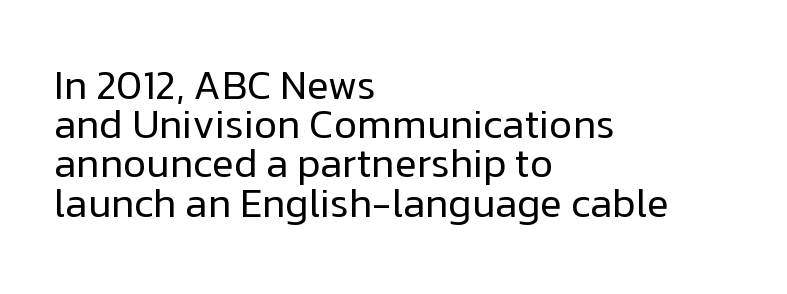
{"serif": "no", "italic": "no", "bold": "no", "weight": "regular", "width": "normal", "stroke_contrast": "low", "x_height": "medium", "monospaced": "no", "underline": "no", "align": "left", "line_spacing": "tight", "line_spacing_ratio": 0.98, "letter_spacing": "normal", "letter_spacing_em": 0.0, "glyph_px": 40}
